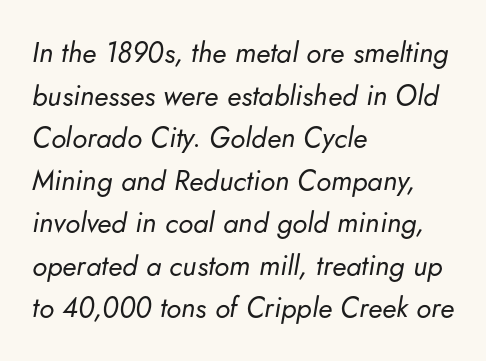
Tracking value appears to be zero — textbook default spacing. Students, observe: this is what conventionally led text looks like. Every character sits at an angle, as italics do. The passage is arranged the way most books set body copy — flush left.
